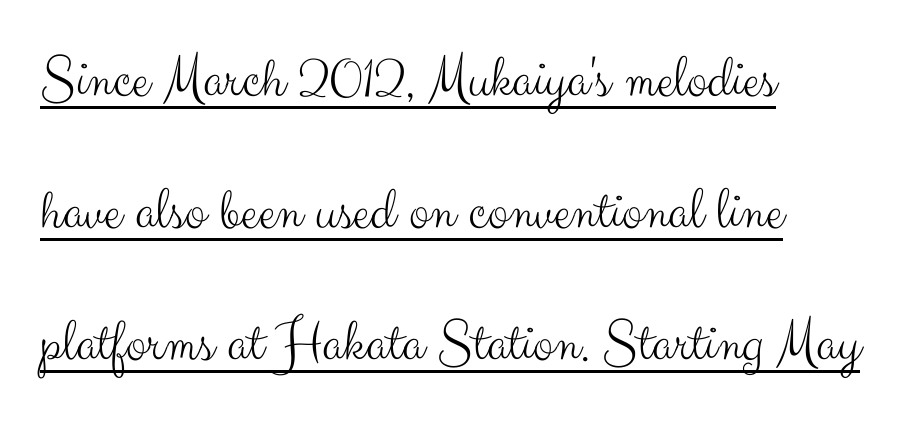
The image shows 61 px light sans-serif type; set left-aligned, loose line spacing (2.16x), normal letter spacing, underlined; medium stroke contrast and a small x-height.
